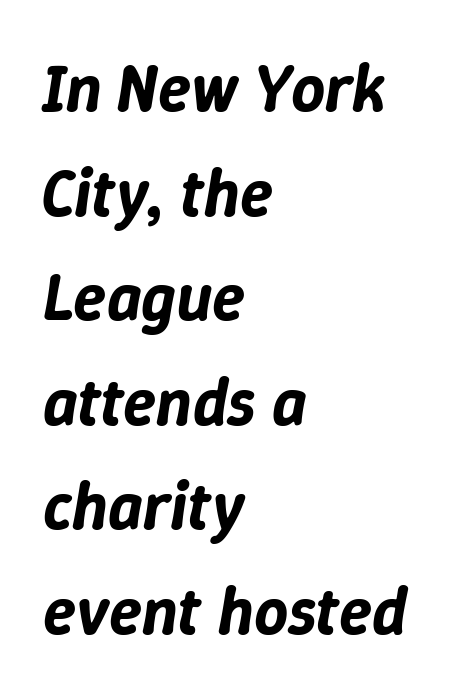
{"italic": "yes", "lean": "right", "slant_degrees": 9, "width": "normal", "stroke_contrast": "low", "x_height": "medium", "monospaced": "no", "underline": "no", "align": "left", "line_spacing": "normal", "line_spacing_ratio": 1.56, "letter_spacing": "normal", "letter_spacing_em": 0.0, "glyph_px": 67}
